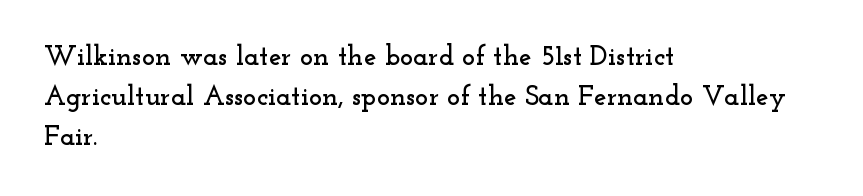
{"serif": "yes", "italic": "no", "width": "wide", "stroke_contrast": "low", "x_height": "small", "monospaced": "no", "underline": "no", "align": "left", "line_spacing": "normal", "line_spacing_ratio": 1.42, "letter_spacing": "normal", "letter_spacing_em": 0.0, "glyph_px": 28}
